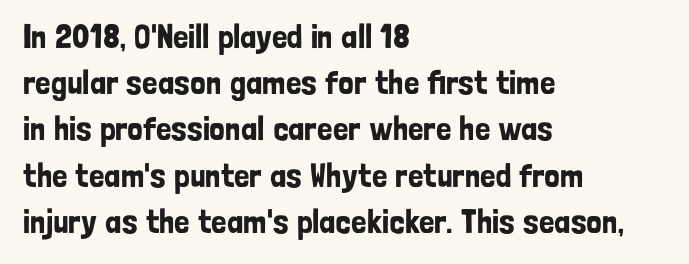
The image shows 34 px condensed sans-serif type, upright; set left-aligned, normal line spacing (1.36x), normal letter spacing, not underlined; low stroke contrast and a medium x-height.
